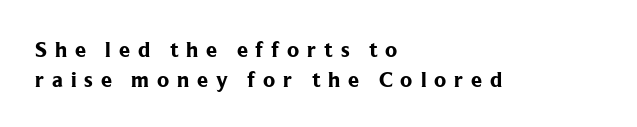
The image shows 22 px bold type, upright; set left-aligned, normal line spacing (1.36x), unusually wide letter spacing (+0.36 em), not underlined.
